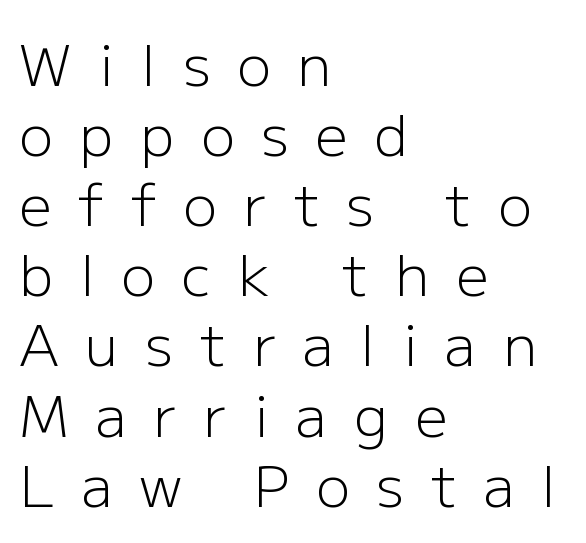
The image shows 57 px light sans-serif type, upright; set left-aligned, line spacing 1.23x, unusually wide letter spacing (+0.47 em), not underlined; low stroke contrast and a medium x-height.
